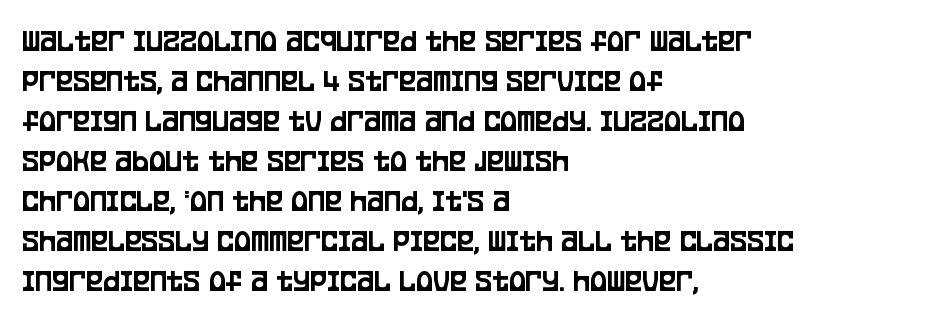
Q: Is the text italic (slanted)? A: No, it is upright.
Q: Is the typeface a serif or a sans-serif typeface? A: Sans-serif.
Q: Is the text underlined? A: No.
Q: How is the paragraph aligned? A: Left-aligned.
Q: Is the spacing between letters normal or unusually wide? A: Normal.
Q: Is the spacing between lines tight, normal or loose? A: Normal.
Q: Width (condensed, normal, or wide)? A: Condensed.
Q: Stroke contrast? A: Low.
Q: x-height? A: Large.
Q: Monospaced? A: No.
